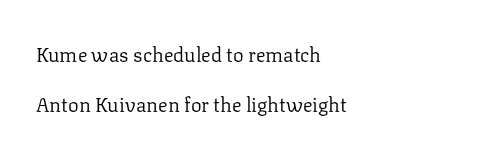
Q: Is the text bold? A: No.
Q: Is the text italic (slanted)? A: No, it is upright.
Q: Is the text underlined? A: No.
Q: How is the paragraph aligned? A: Left-aligned.
Q: Is the spacing between letters normal or unusually wide? A: Normal.
Q: Is the spacing between lines tight, normal or loose? A: Loose.
